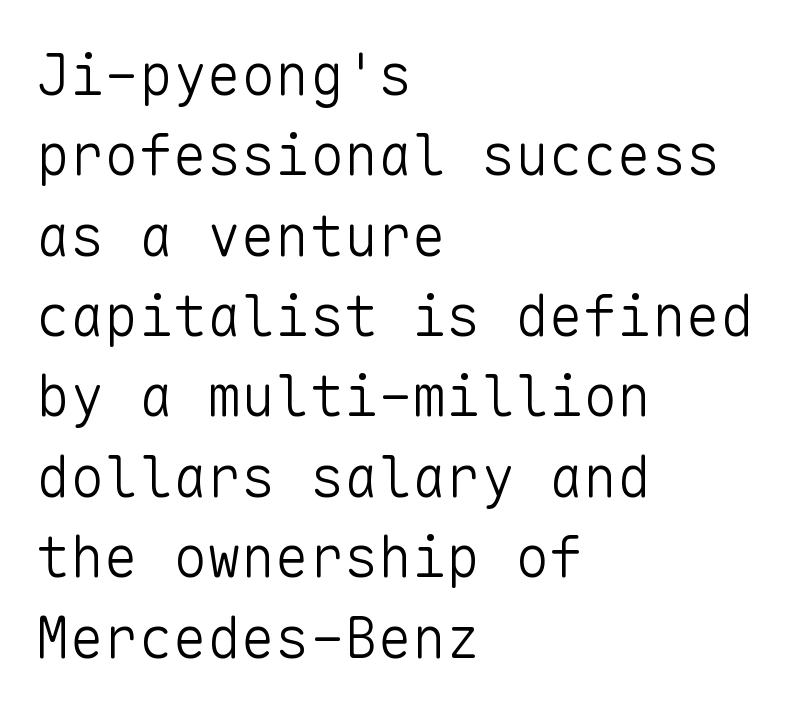
Clear beneath every line of the passage. Think of a typewriter: that constant character pitch is what you see here. Is the letter spacing exaggerated? No — it looks like the ordinary default. Is this a sans? Yes — the strokes have no serifs. This sample keeps an unexceptional amount of space between lines. The rag falls on the right side of this text block.
